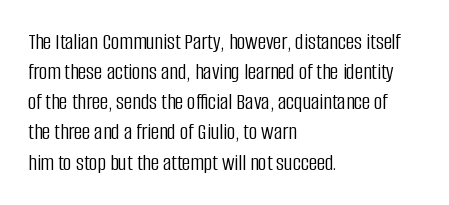
Q: Is the text bold? A: No.
Q: Is the text italic (slanted)? A: No, it is upright.
Q: Is the text underlined? A: No.
Q: How is the paragraph aligned? A: Left-aligned.
Q: Is the spacing between letters normal or unusually wide? A: Normal.
Q: Is the spacing between lines tight, normal or loose? A: Normal.
